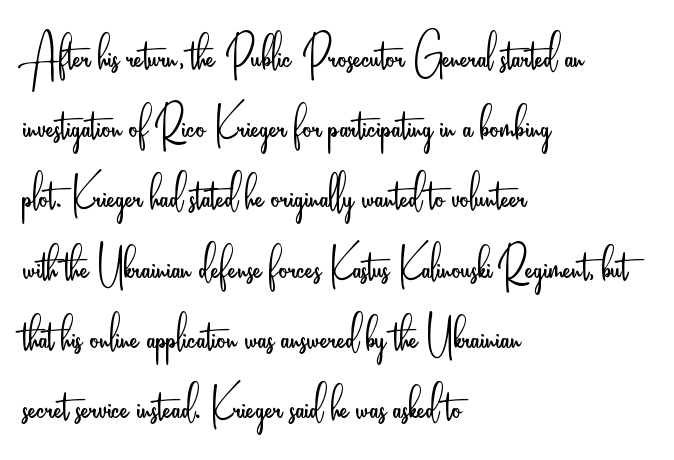
The image shows 58 px light, condensed sans-serif type; set left-aligned, line spacing 1.21x, normal letter spacing, not underlined; low stroke contrast and a small x-height.
